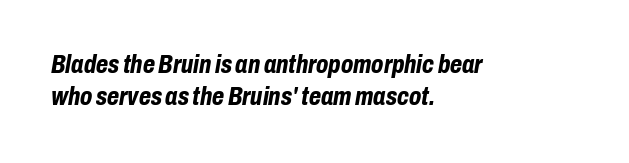
{"italic": "yes", "lean": "right", "slant_degrees": 10, "bold": "yes", "underline": "no", "align": "left", "line_spacing": "normal", "line_spacing_ratio": 1.3, "letter_spacing": "normal", "letter_spacing_em": 0.0, "glyph_px": 25}
